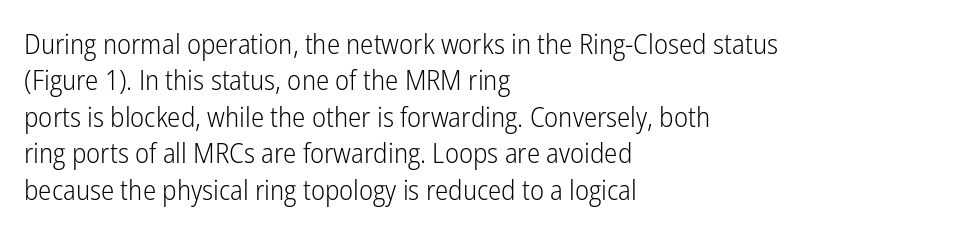
{"serif": "no", "italic": "no", "bold": "no", "weight": "light", "width": "condensed", "stroke_contrast": "low", "x_height": "medium", "monospaced": "no", "underline": "no", "align": "left", "line_spacing": "normal", "line_spacing_ratio": 1.3, "letter_spacing": "normal", "letter_spacing_em": 0.0, "glyph_px": 28}
